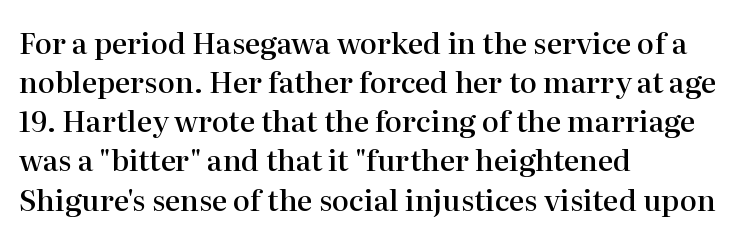
Q: Is the text bold? A: Semi-bold.
Q: Is the text italic (slanted)? A: No, it is upright.
Q: Is the typeface a serif or a sans-serif typeface? A: Serif.
Q: Is the text underlined? A: No.
Q: How is the paragraph aligned? A: Left-aligned.
Q: Is the spacing between letters normal or unusually wide? A: Normal.
Q: Is the spacing between lines tight, normal or loose? A: Normal.
Q: Width (condensed, normal, or wide)? A: Normal.
Q: Stroke contrast? A: High.
Q: x-height? A: Medium.
Q: Monospaced? A: No.
